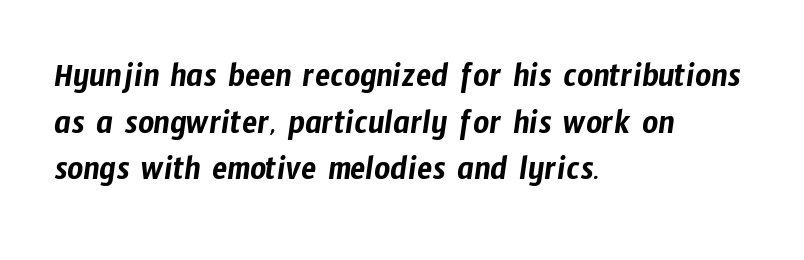
Observe the absence of serifs on each vertical stroke in this sample. Where is the straight margin? On the left. The designer left line spacing at the default. Compared with typical body copy, the letter spacing here is the same.
